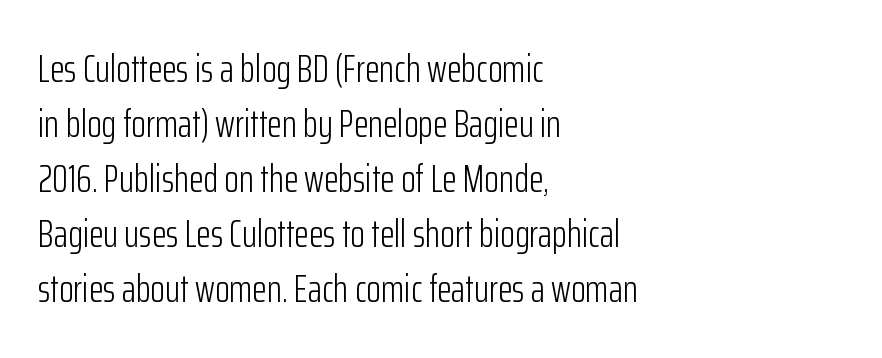
{"serif": "no", "italic": "no", "bold": "no", "weight": "light", "width": "condensed", "stroke_contrast": "low", "x_height": "medium", "monospaced": "no", "underline": "no", "align": "left", "line_spacing": "normal", "line_spacing_ratio": 1.45, "letter_spacing": "normal", "letter_spacing_em": 0.0, "glyph_px": 38}
